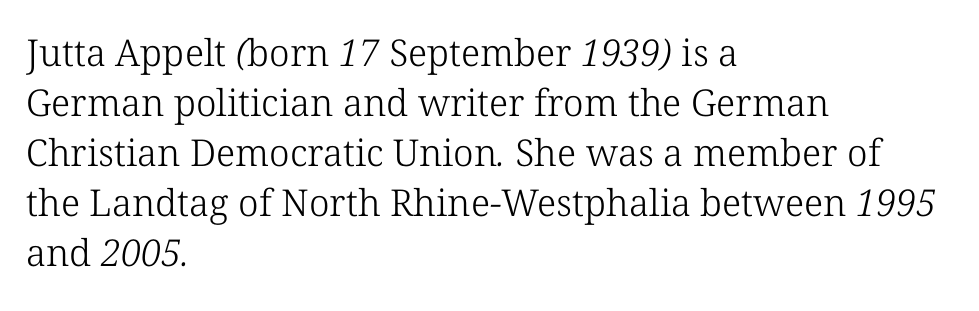
Q: Is the text bold? A: No.
Q: Is the typeface a serif or a sans-serif typeface? A: Serif.
Q: Is the text underlined? A: No.
Q: How is the paragraph aligned? A: Left-aligned.
Q: Is the spacing between letters normal or unusually wide? A: Normal.
Q: Is the spacing between lines tight, normal or loose? A: Normal.
Q: Width (condensed, normal, or wide)? A: Normal.
Q: Stroke contrast? A: Low.
Q: x-height? A: Medium.
Q: Monospaced? A: No.
